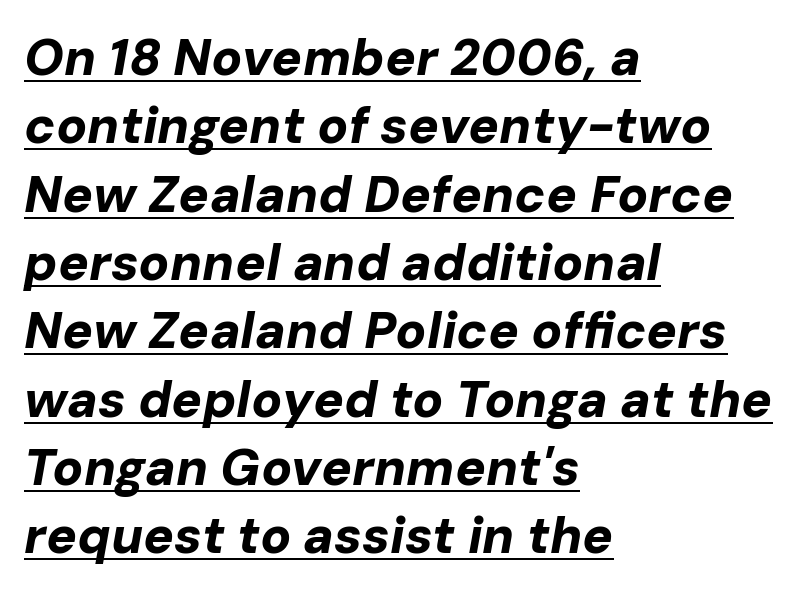
Weight: bold. Emphasis is given by a line drawn under the lettering. The face used here is proportionally spaced, like ordinary book or web type. These lines stack with their left ends in a neat column. Characters follow at the spacing the type designer built in. The rendering uses a moderate line-height, typical for paragraphs.
